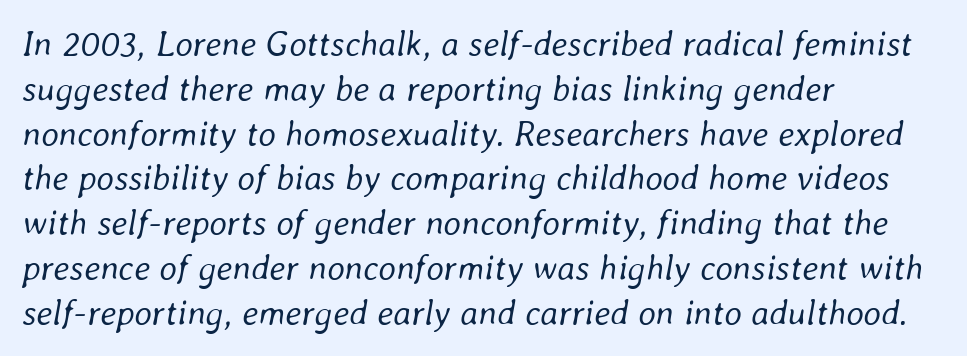
The image shows 35 px regular-weight type, italic (leaning right); set left-aligned, normal line spacing (1.28x), normal letter spacing, not underlined; low stroke contrast and a medium x-height.
